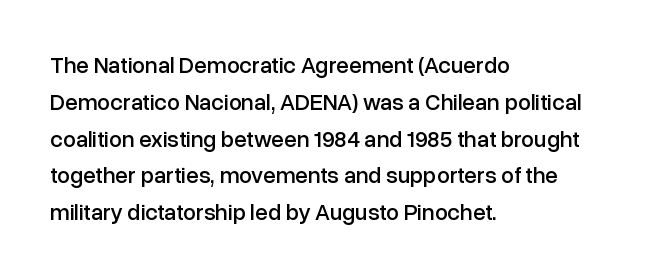
The image shows 23 px text type, upright; set left-aligned, normal line spacing (1.6x), normal letter spacing, not underlined.
